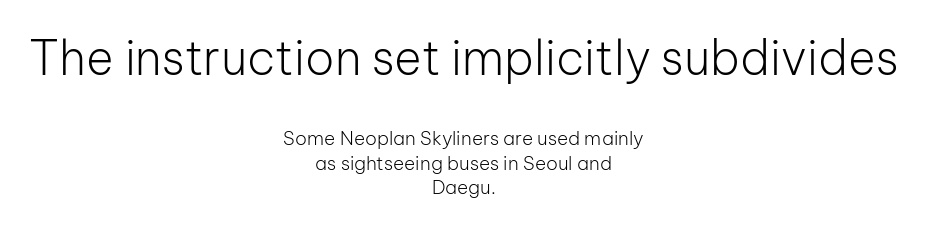
Q: Is the text bold? A: No.
Q: Is the text italic (slanted)? A: No, it is upright.
Q: Is the typeface a serif or a sans-serif typeface? A: Sans-serif.
Q: Is the text underlined? A: No.
Q: How is the paragraph aligned? A: Centered.
Q: Is the spacing between letters normal or unusually wide? A: Normal.
Q: Is the spacing between lines tight, normal or loose? A: Normal.
Q: Which block of text is set in a larger size, the first (top) or the second (bottom)? A: The first (top) one.
Q: Width (condensed, normal, or wide)? A: Normal.
Q: Stroke contrast? A: Low.
Q: x-height? A: Medium.
Q: Monospaced? A: No.
